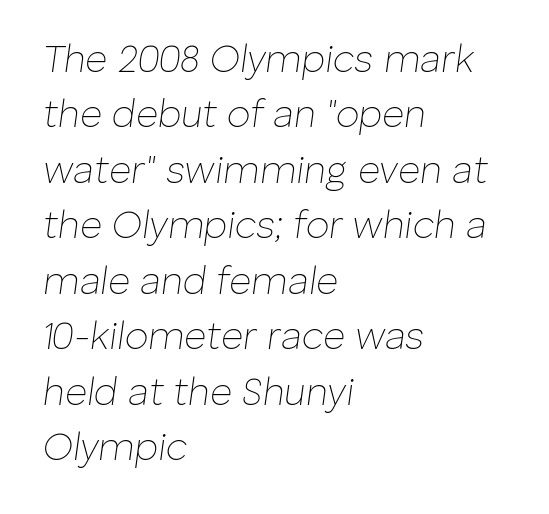
The image shows 38 px thin type, italic (leaning right); set left-aligned, normal line spacing (1.46x), normal letter spacing, not underlined; low stroke contrast and a medium x-height.
